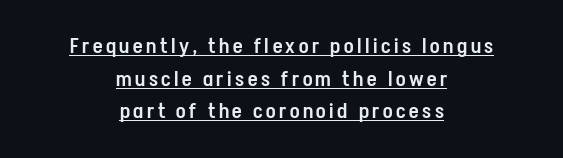
{"italic": "no", "bold": "semi", "underline": "yes", "align": "center", "line_spacing": "normal", "line_spacing_ratio": 1.55, "glyph_px": 21}
